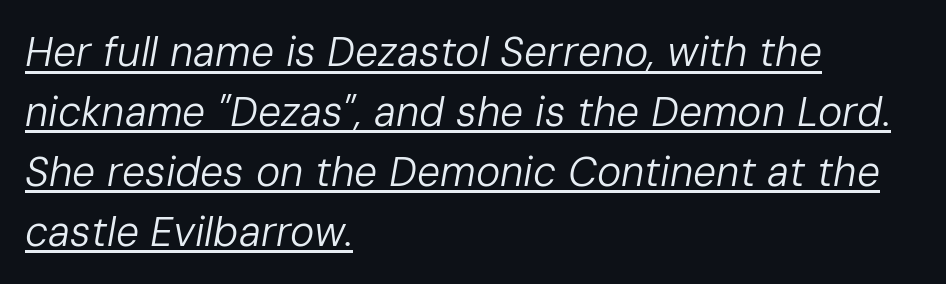
The font's italic variant was chosen for this text. The rendering uses natural spacing where letterforms have individual widths. The vertical gap from one line to the next is medium. The glyphs are accompanied by a horizontal stroke just below them. Notice how the passage keeps a crisp vertical edge on the left only.
